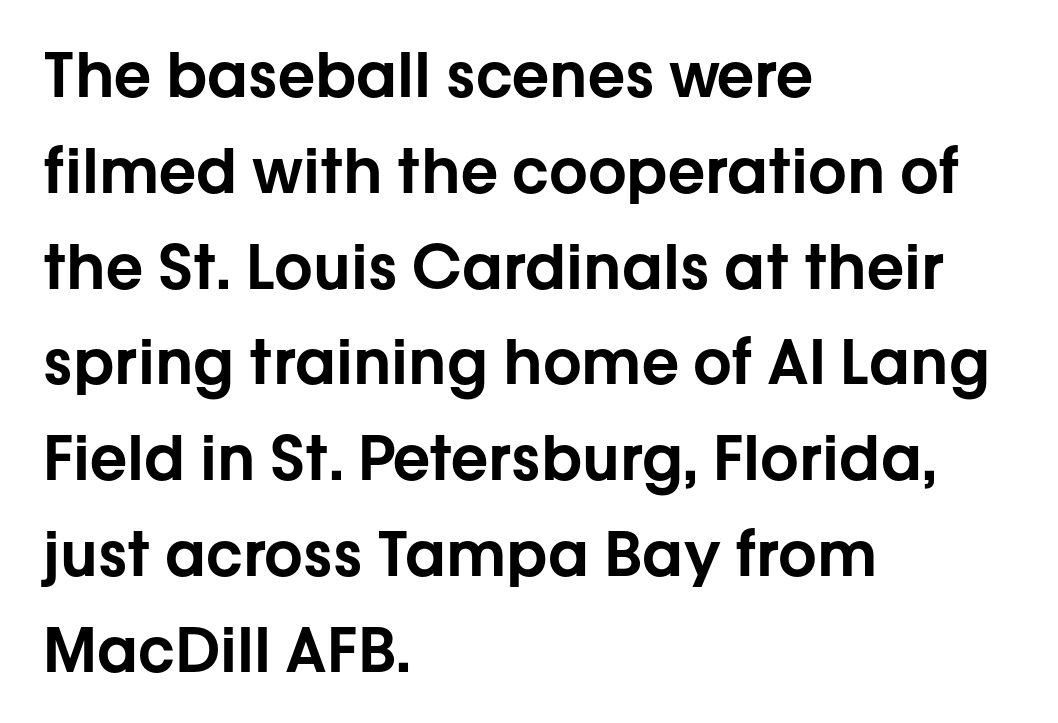
{"serif": "no", "italic": "no", "width": "normal", "stroke_contrast": "low", "x_height": "medium", "monospaced": "no", "underline": "no", "align": "left", "line_spacing": "normal", "line_spacing_ratio": 1.57, "letter_spacing": "normal", "letter_spacing_em": 0.0, "glyph_px": 61}
